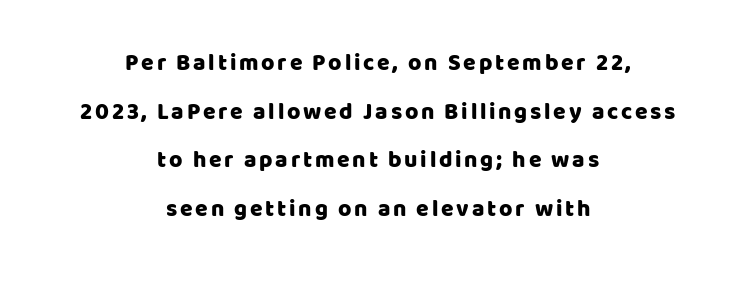
Horizontal alignment here is central, giving a formal, balanced look. The vertical gap from one line to the next is large. The typography opts for an upright posture over an oblique one. Rule under the text: the space is simply empty.
